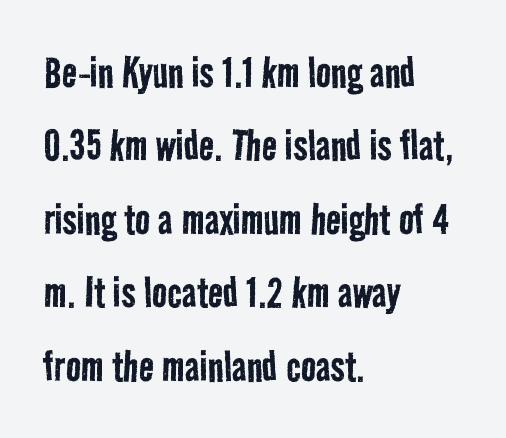
The image shows 50 px regular-weight, condensed sans-serif type; set left-aligned, normal line spacing (1.47x), normal letter spacing, not underlined; low stroke contrast and a medium x-height.
